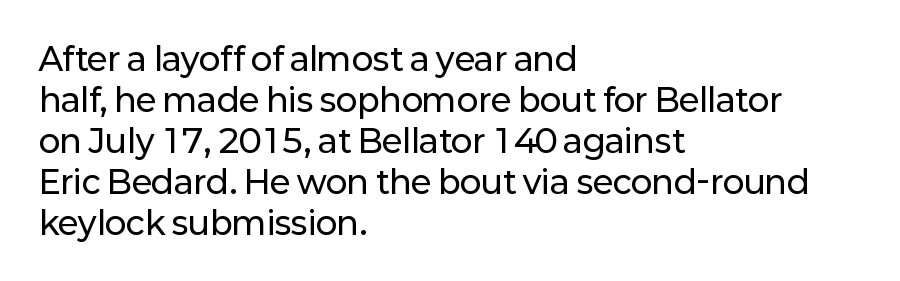
Reading down the block, your eye returns to a fixed left position each line. The rendering shows plain stroke endings on the letterforms — a sans-serif design. The passage shown is typed in a proportional face where columns would drift. It's the straight-up-and-down kind of type.
